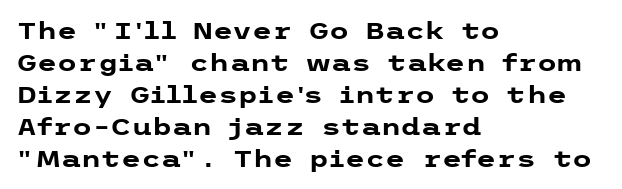
Compared with typical paragraphs, the rows here are spaced about the same. In terms of posture, this sample is upright. You'd pick this weight for a headline — it's a proper bold. Typeset ragged right — the left edge is the straight one.
